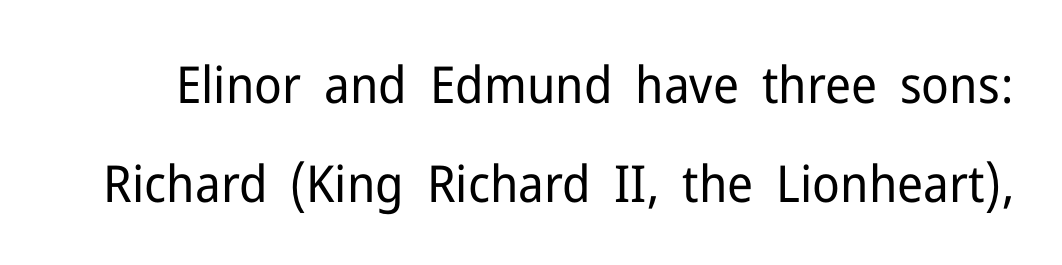
Q: Is the text bold? A: No.
Q: Is the text italic (slanted)? A: No, it is upright.
Q: Is the typeface a serif or a sans-serif typeface? A: Sans-serif.
Q: Is the text underlined? A: No.
Q: Is the spacing between letters normal or unusually wide? A: Normal.
Q: Is the spacing between lines tight, normal or loose? A: Loose.
Q: Width (condensed, normal, or wide)? A: Normal.
Q: Stroke contrast? A: Low.
Q: x-height? A: Medium.
Q: Monospaced? A: No.
